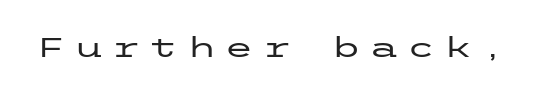
Q: Is the text italic (slanted)? A: No, it is upright.
Q: Is the text underlined? A: No.
Q: Is the spacing between letters normal or unusually wide? A: Unusually wide.
